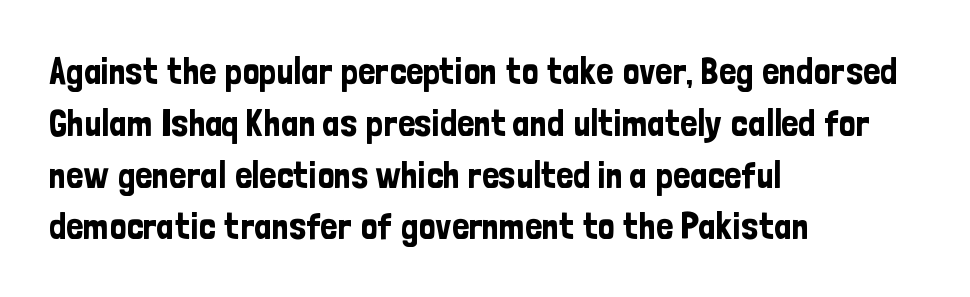
The image shows 37 px condensed sans-serif type, upright; set left-aligned, normal line spacing (1.4x), normal letter spacing, not underlined; low stroke contrast and a medium x-height.
